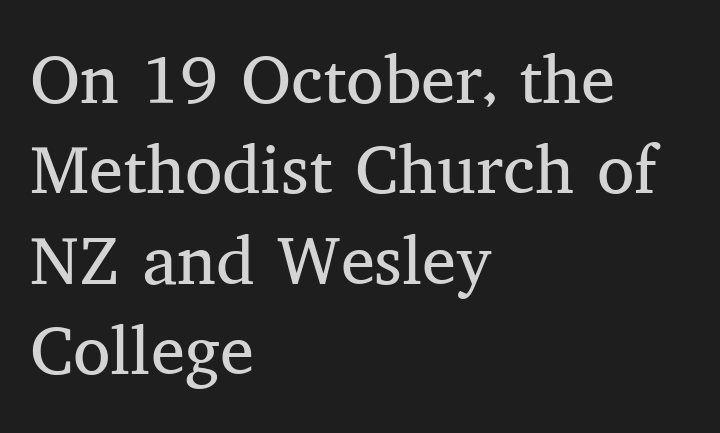
Q: Is the text bold? A: No.
Q: Is the text italic (slanted)? A: No, it is upright.
Q: Is the typeface a serif or a sans-serif typeface? A: Serif.
Q: Is the text underlined? A: No.
Q: How is the paragraph aligned? A: Left-aligned.
Q: Is the spacing between letters normal or unusually wide? A: Normal.
Q: Is the spacing between lines tight, normal or loose? A: Normal.
Q: Width (condensed, normal, or wide)? A: Normal.
Q: Stroke contrast? A: Medium.
Q: x-height? A: Medium.
Q: Monospaced? A: No.
